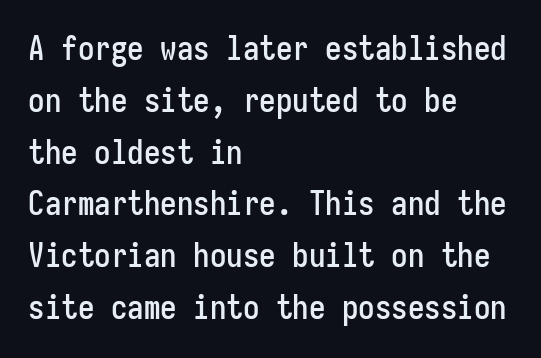
The passage shown is typed in a monospace face where columns stay perfectly aligned. Italic? Not at all — the glyphs are vertical. A typesetter would label this face a sans. Beneath every word, the page is bare. If you drew a ruler down the left edge, every line would touch it.
